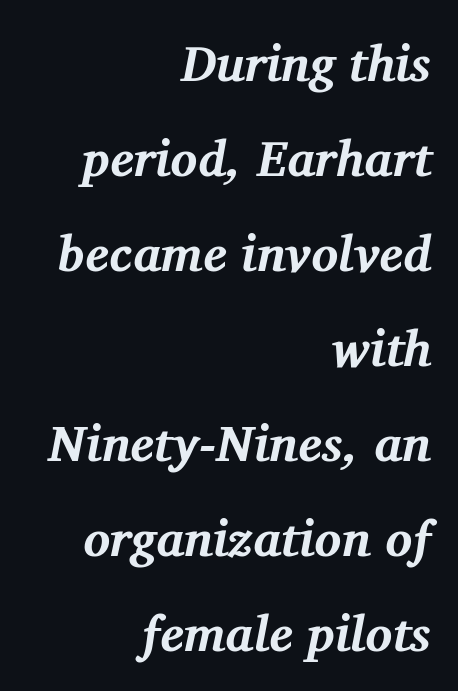
{"serif": "yes", "italic": "yes", "lean": "right", "slant_degrees": 11, "bold": "yes", "weight": "bold", "width": "normal", "stroke_contrast": "medium", "x_height": "medium", "monospaced": "no", "underline": "no", "align": "right", "line_spacing": "loose", "line_spacing_ratio": 1.9, "letter_spacing": "normal", "letter_spacing_em": 0.0, "glyph_px": 50}
